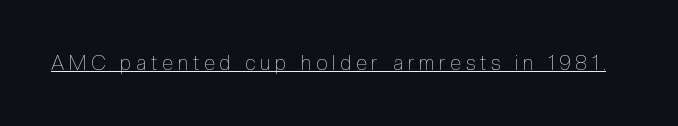
{"italic": "no", "bold": "no", "underline": "yes", "letter_spacing": "wide", "letter_spacing_em": 0.25, "glyph_px": 20}
